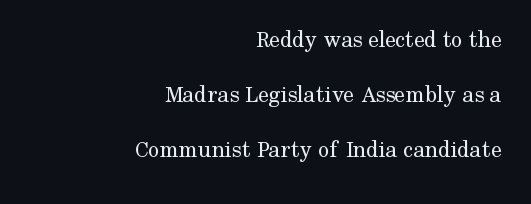
{"italic": "no", "bold": "no", "underline": "no", "align": "right", "line_spacing": "loose", "line_spacing_ratio": 2.3, "letter_spacing": "normal", "letter_spacing_em": 0.0, "glyph_px": 24}
